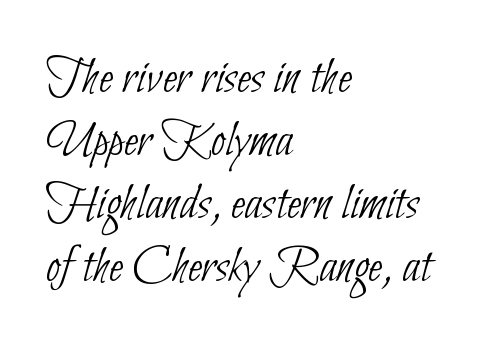
The image shows 52 px thin, condensed sans-serif type; set left-aligned, line spacing 1.21x, normal letter spacing, not underlined; low stroke contrast and a small x-height.
